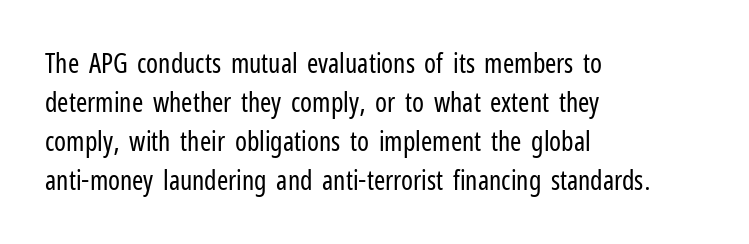
{"italic": "no", "bold": "no", "underline": "no", "align": "left", "line_spacing": "normal", "line_spacing_ratio": 1.45, "letter_spacing": "normal", "letter_spacing_em": 0.0, "glyph_px": 27}
